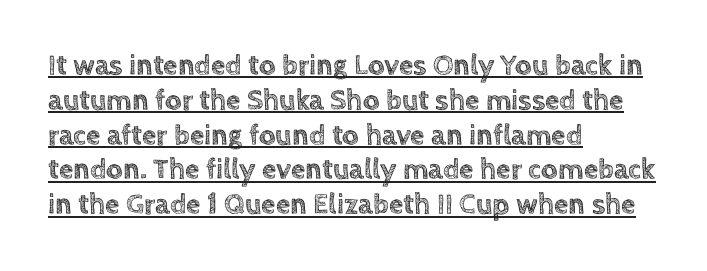
Q: Is the text italic (slanted)? A: No, it is upright.
Q: Is the text underlined? A: Yes.
Q: How is the paragraph aligned? A: Left-aligned.
Q: Is the spacing between letters normal or unusually wide? A: Normal.
Q: Width (condensed, normal, or wide)? A: Normal.
Q: x-height? A: Large.
Q: Monospaced? A: No.
